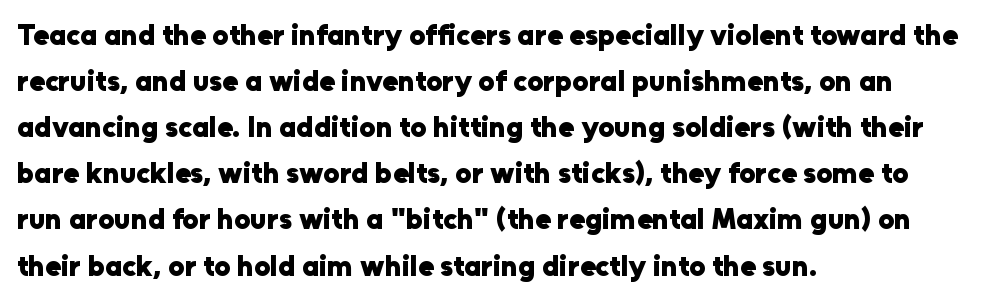
The image shows 29 px heavy sans-serif type, upright; set left-aligned, normal line spacing (1.59x), normal letter spacing, not underlined; low stroke contrast and a medium x-height.
